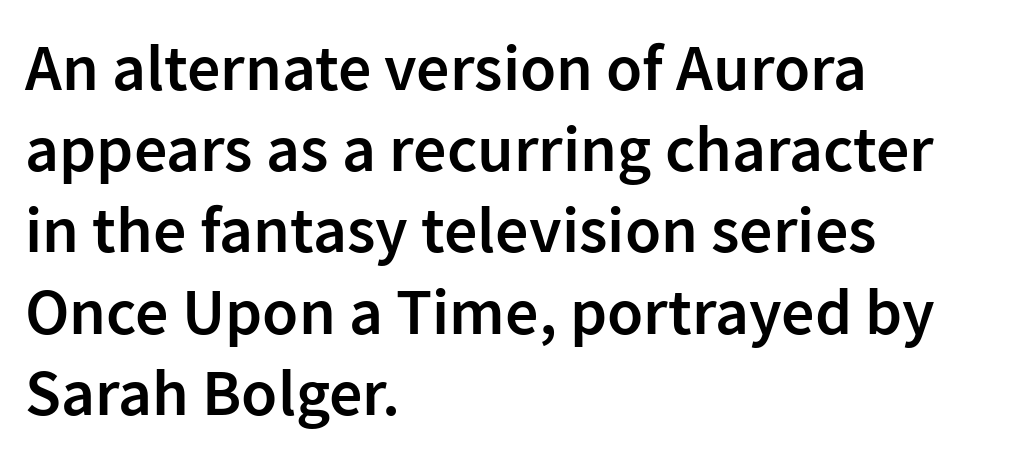
Q: Is the text bold? A: Semi-bold.
Q: Is the text italic (slanted)? A: No, it is upright.
Q: Is the typeface a serif or a sans-serif typeface? A: Sans-serif.
Q: Is the text underlined? A: No.
Q: How is the paragraph aligned? A: Left-aligned.
Q: Is the spacing between letters normal or unusually wide? A: Normal.
Q: Width (condensed, normal, or wide)? A: Normal.
Q: Stroke contrast? A: Low.
Q: x-height? A: Medium.
Q: Monospaced? A: No.
